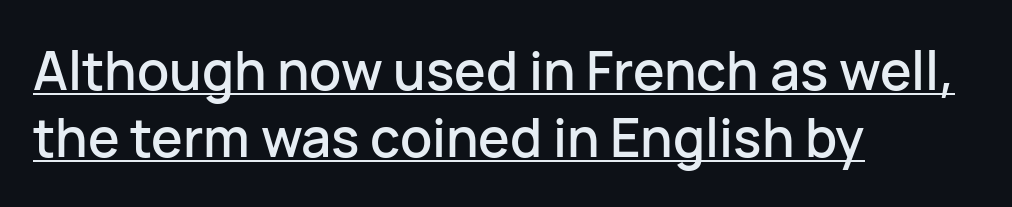
Decoration check: the copy is underlined. The letters stand upright; this is a roman face. The letters carry no serifs — their stems end cleanly without finishing strokes. Line beginnings align vertically; line endings do not. This sample uses plain, unmodified letter spacing.
